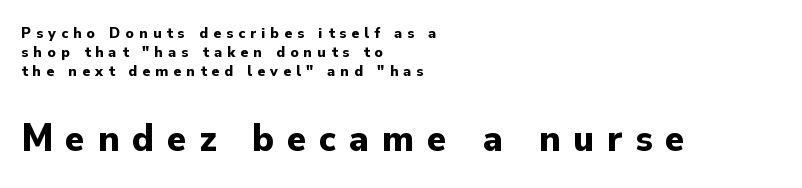
{"serif": "no", "italic": "no", "bold": "yes", "weight": "bold", "width": "normal", "stroke_contrast": "low", "x_height": "small", "monospaced": "no", "underline": "no", "align": "left", "line_spacing_ratio": 1.19, "letter_spacing": "wide", "letter_spacing_em": 0.32, "larger_block": "second", "size_ratio": 2.5, "glyph_px": 40}
